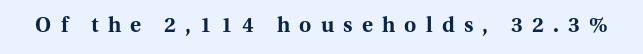
Q: Is the text bold? A: Yes.
Q: Is the text italic (slanted)? A: No, it is upright.
Q: Is the text underlined? A: No.
Q: Is the spacing between letters normal or unusually wide? A: Unusually wide.
